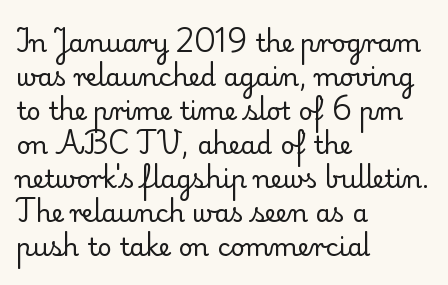
A normal amount of white space separates one row of letters from the next. Honestly, the letter spacing is just normal — you wouldn't notice it. The font's upright variant was chosen for this text. Is this a heavy cut? Hardly; it is regular or lighter. Caption: multi-line text, flush left, ragged right.
